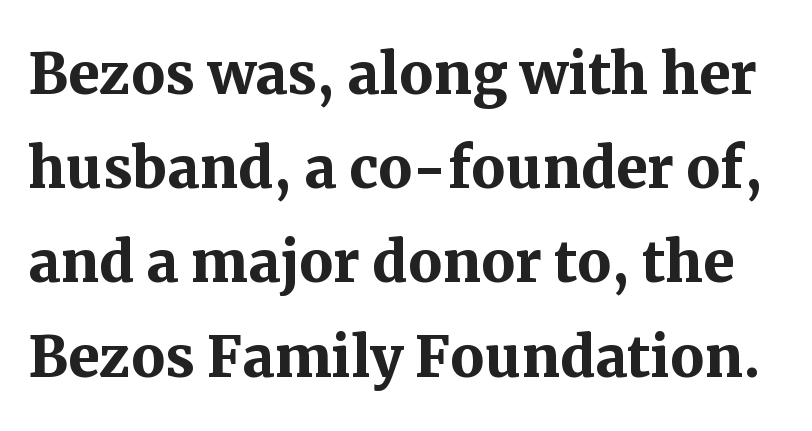
{"serif": "yes", "italic": "no", "bold": "yes", "weight": "semibold", "width": "normal", "stroke_contrast": "medium", "x_height": "medium", "monospaced": "no", "underline": "no", "line_spacing_ratio": 1.24, "letter_spacing": "normal", "letter_spacing_em": 0.0, "glyph_px": 76}
